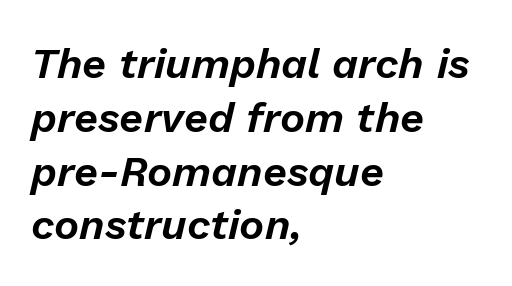
The passage shown leans; its letterforms are oblique. Spacing verdict: proportional, widths tailored to each character. These lines stack with their left ends in a neat column. Decoration check: the copy has no underline. Whoever set this chose a conventional vertical rhythm.
